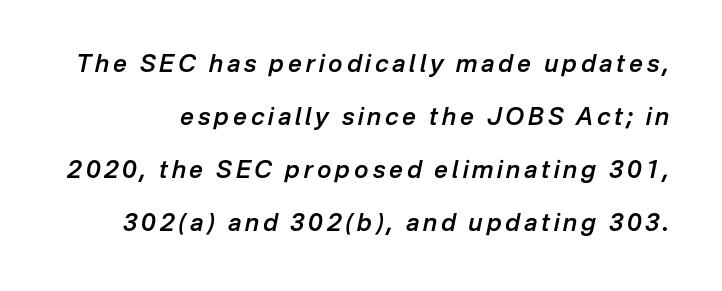
Q: Is the text bold? A: Semi-bold.
Q: Is the text italic (slanted)? A: Yes, it leans right by about 12 degrees.
Q: Is the text underlined? A: No.
Q: Is the spacing between lines tight, normal or loose? A: Loose.
